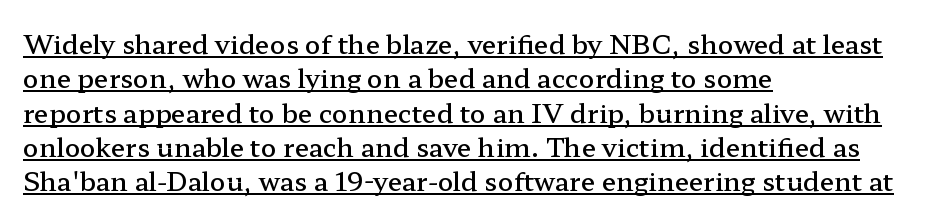
Words appear dense and cohesive because spacing is normal. I'd describe the lettering as semibold — firm but not a full bold. Whoever set this chose a conventional vertical rhythm. If you drew a line through each stem, it would be perfectly vertical.
